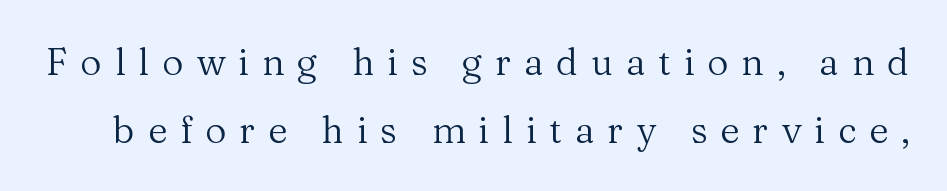
The image shows 37 px regular-weight serif type, upright; set line spacing 1.83x, unusually wide letter spacing (+0.35 em), not underlined; medium stroke contrast and a medium x-height.
